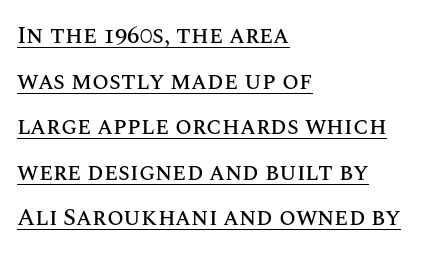
{"italic": "no", "underline": "yes", "align": "left", "line_spacing": "loose", "line_spacing_ratio": 1.9, "letter_spacing": "normal", "letter_spacing_em": 0.0, "glyph_px": 24}
